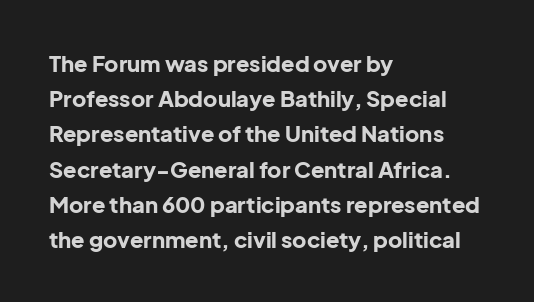
Every row of glyphs begins at an identical x-position on the left. Each word holds together tightly as a unit, with standard inter-letter gaps. What's the leading like? Ordinary, nothing unusual. Nope, not italic — everything's standing straight. The space directly below the letters is spotless.
